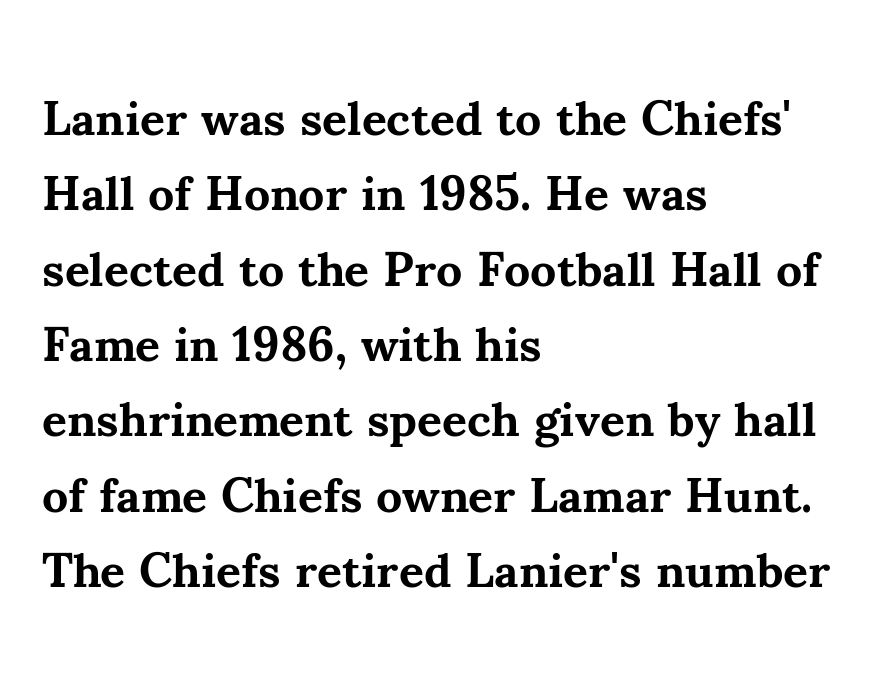
Q: Is the text bold? A: Yes.
Q: Is the text italic (slanted)? A: No, it is upright.
Q: Is the typeface a serif or a sans-serif typeface? A: Serif.
Q: Is the text underlined? A: No.
Q: How is the paragraph aligned? A: Left-aligned.
Q: Is the spacing between letters normal or unusually wide? A: Normal.
Q: Is the spacing between lines tight, normal or loose? A: Normal.
Q: Width (condensed, normal, or wide)? A: Normal.
Q: Stroke contrast? A: Medium.
Q: x-height? A: Small.
Q: Monospaced? A: No.
